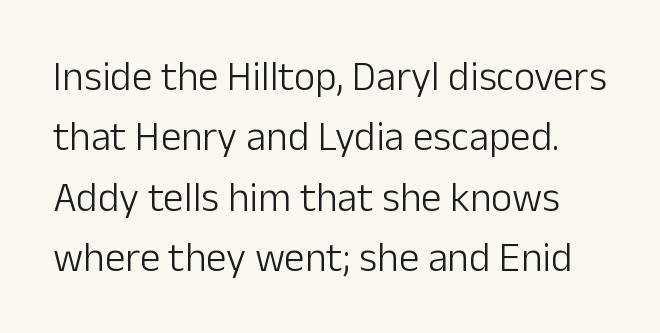
Q: Is the text bold? A: No.
Q: Is the text italic (slanted)? A: No, it is upright.
Q: Is the typeface a serif or a sans-serif typeface? A: Sans-serif.
Q: Is the text underlined? A: No.
Q: Is the spacing between letters normal or unusually wide? A: Normal.
Q: Is the spacing between lines tight, normal or loose? A: Normal.
Q: Width (condensed, normal, or wide)? A: Normal.
Q: Stroke contrast? A: Low.
Q: x-height? A: Medium.
Q: Monospaced? A: No.
